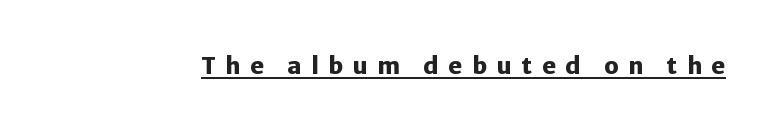
Q: Is the text bold? A: Yes.
Q: Is the text italic (slanted)? A: No, it is upright.
Q: Is the text underlined? A: Yes.
Q: Is the spacing between letters normal or unusually wide? A: Unusually wide.
